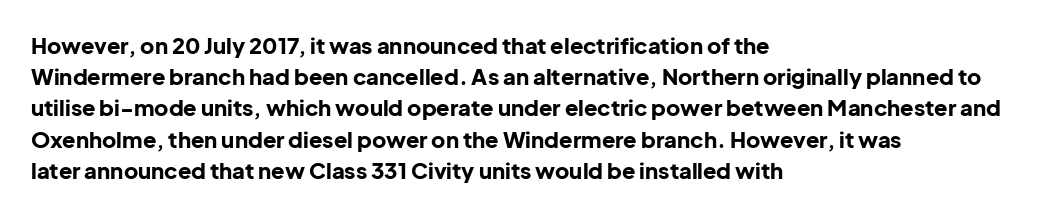
The image shows 22 px bold type, upright; set left-aligned, normal line spacing (1.42x), normal letter spacing, not underlined.
